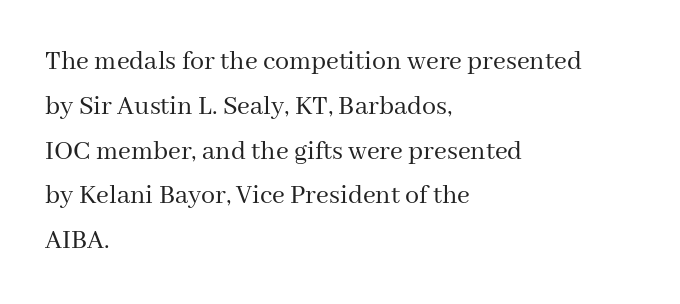
Q: Is the text bold? A: No.
Q: Is the text italic (slanted)? A: No, it is upright.
Q: Is the typeface a serif or a sans-serif typeface? A: Serif.
Q: Is the text underlined? A: No.
Q: How is the paragraph aligned? A: Left-aligned.
Q: Is the spacing between letters normal or unusually wide? A: Normal.
Q: Is the spacing between lines tight, normal or loose? A: Normal.
Q: Width (condensed, normal, or wide)? A: Normal.
Q: Stroke contrast? A: Medium.
Q: x-height? A: Medium.
Q: Monospaced? A: No.
